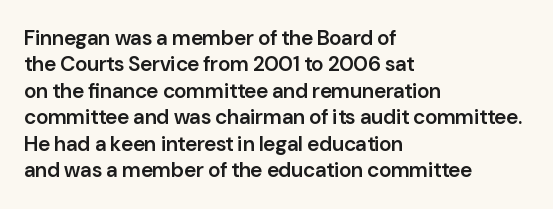
Q: Is the text bold? A: Semi-bold.
Q: Is the text italic (slanted)? A: No, it is upright.
Q: Is the text underlined? A: No.
Q: How is the paragraph aligned? A: Left-aligned.
Q: Is the spacing between letters normal or unusually wide? A: Normal.
Q: Is the spacing between lines tight, normal or loose? A: Normal.
